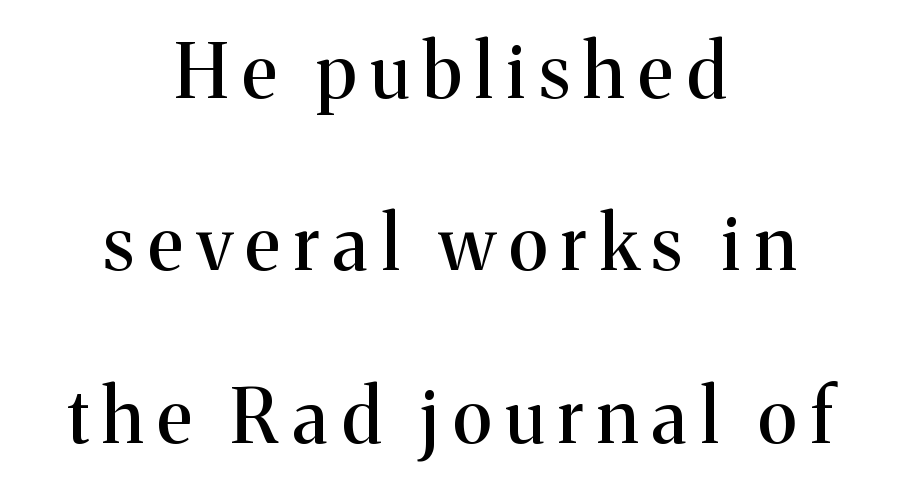
Q: Is the text italic (slanted)? A: No, it is upright.
Q: Is the typeface a serif or a sans-serif typeface? A: Serif.
Q: Is the text underlined? A: No.
Q: How is the paragraph aligned? A: Centered.
Q: Is the spacing between lines tight, normal or loose? A: Loose.
Q: Width (condensed, normal, or wide)? A: Normal.
Q: Stroke contrast? A: Medium.
Q: x-height? A: Medium.
Q: Monospaced? A: No.
